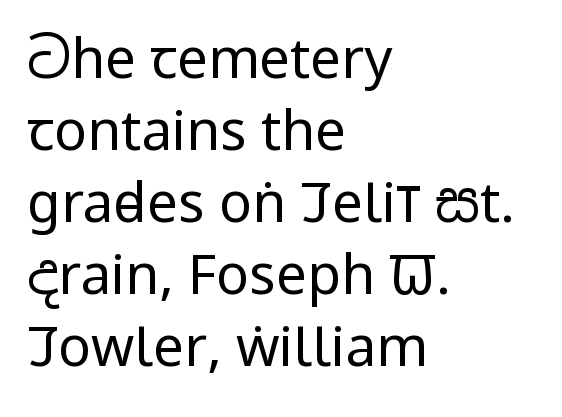
{"serif": "no", "italic": "no", "bold": "no", "weight": "regular", "width": "condensed", "stroke_contrast": "low", "x_height": "large", "monospaced": "no", "underline": "no", "align": "left", "line_spacing": "normal", "line_spacing_ratio": 1.31, "letter_spacing": "normal", "letter_spacing_em": 0.0, "glyph_px": 55}
